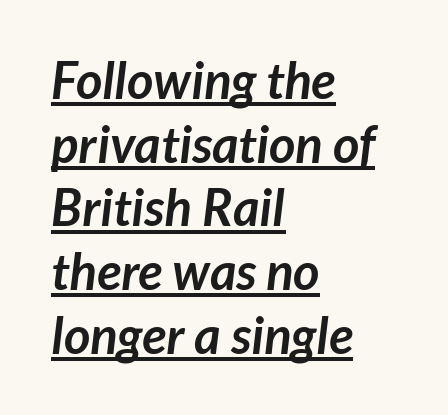
Q: Is the text bold? A: Yes.
Q: Is the typeface a serif or a sans-serif typeface? A: Sans-serif.
Q: Is the text underlined? A: Yes.
Q: How is the paragraph aligned? A: Left-aligned.
Q: Is the spacing between letters normal or unusually wide? A: Normal.
Q: Is the spacing between lines tight, normal or loose? A: Normal.
Q: Width (condensed, normal, or wide)? A: Normal.
Q: Stroke contrast? A: Low.
Q: x-height? A: Medium.
Q: Monospaced? A: No.
